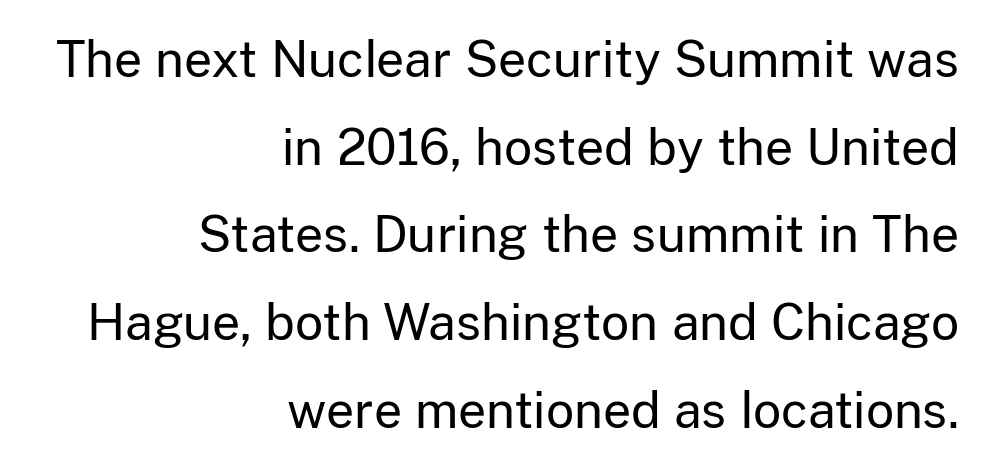
Serif or sans? Sans — the stroke terminals are bare. There is no visible air inserted between adjacent glyphs. Where is the straight margin? On the right. The zone under the glyphs is completely vacant.
